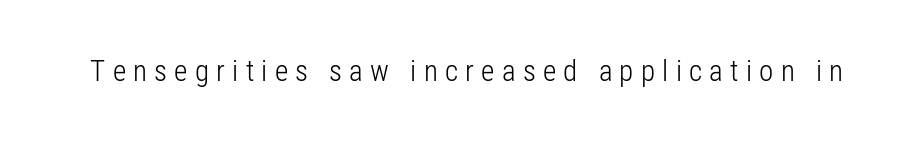
{"serif": "no", "italic": "no", "bold": "no", "weight": "light", "width": "condensed", "stroke_contrast": "low", "x_height": "medium", "monospaced": "no", "underline": "no", "letter_spacing": "wide", "letter_spacing_em": 0.25, "glyph_px": 29}
